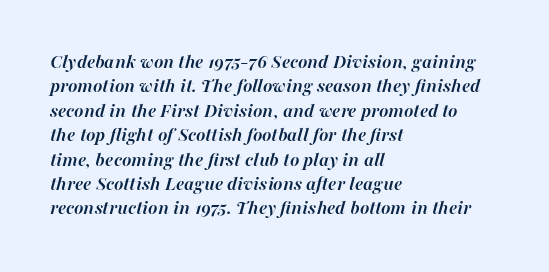
Q: Is the text bold? A: Yes.
Q: Is the text italic (slanted)? A: Yes, it leans right by about 16 degrees.
Q: Is the text underlined? A: No.
Q: How is the paragraph aligned? A: Left-aligned.
Q: Is the spacing between letters normal or unusually wide? A: Normal.
